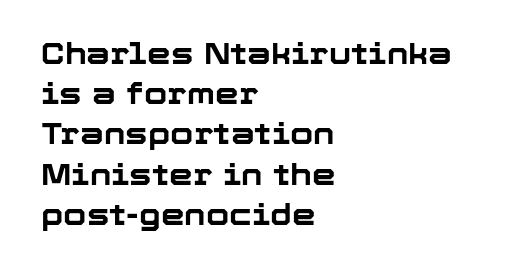
The typesetter chose a ragged-right arrangement here. You'd pick this weight for a headline — it's a proper bold. Decoration check: the copy has no underline. In terms of leading, this rendering sits right in the middle. The letters sit at their default tracking, neither squeezed nor spread. Proportional: the letters do not fall into vertical columns.
